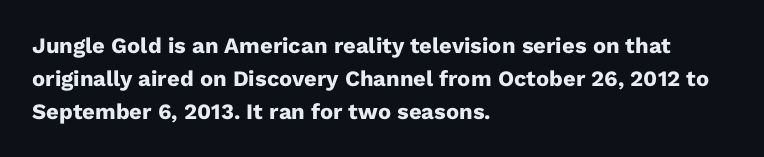
{"italic": "no", "bold": "yes", "underline": "no", "align": "left", "line_spacing": "normal", "line_spacing_ratio": 1.49, "letter_spacing": "normal", "letter_spacing_em": 0.0, "glyph_px": 22}
